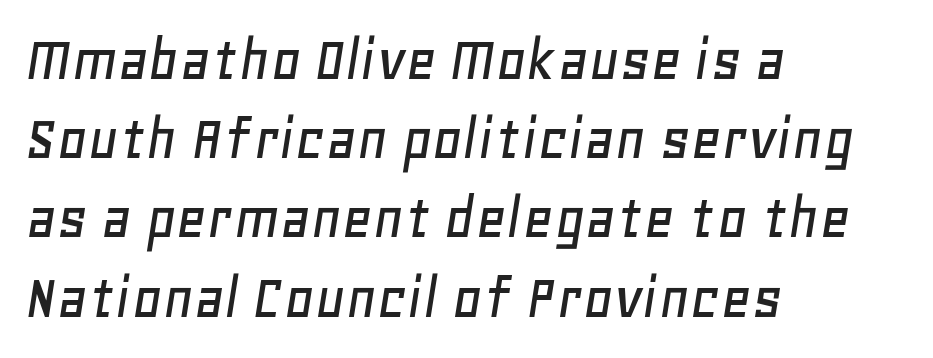
The image shows 66 px text type, italic (leaning right); set left-aligned, line spacing 1.2x, normal letter spacing, not underlined; low stroke contrast and a large x-height.
